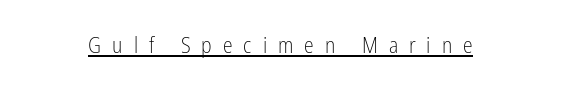
The tracking reads as deliberately expanded to a designer's eye. On a weight scale, this lands at 450 or below. The words here are underlined. The letters stand straight up with perfectly vertical stems.
